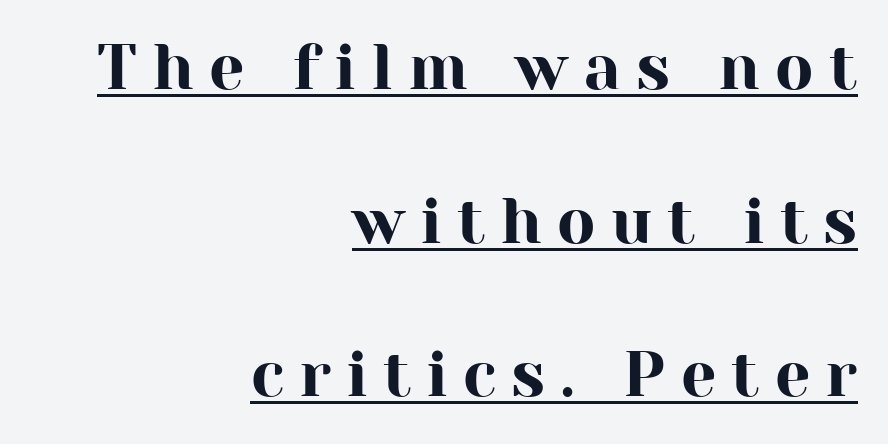
{"serif": "yes", "italic": "no", "width": "normal", "stroke_contrast": "high", "x_height": "medium", "monospaced": "no", "underline": "yes", "align": "right", "line_spacing": "loose", "line_spacing_ratio": 2.44, "letter_spacing": "wide", "letter_spacing_em": 0.24, "glyph_px": 63}
